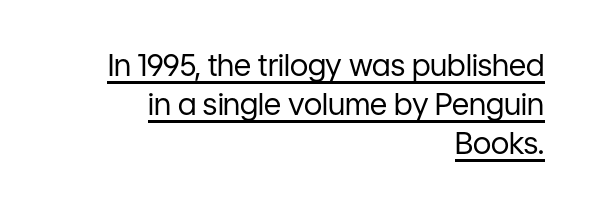
What kind of face is this? One without serifs — a sans. Layout note: lines flush right. Inter-character spacing is left at the font's built-in metrics. Is the stroke heavy? The answer is a plain regular-or-lighter. Posture: upright roman. Here the designer chose a conventional face with non-uniform glyph widths.
